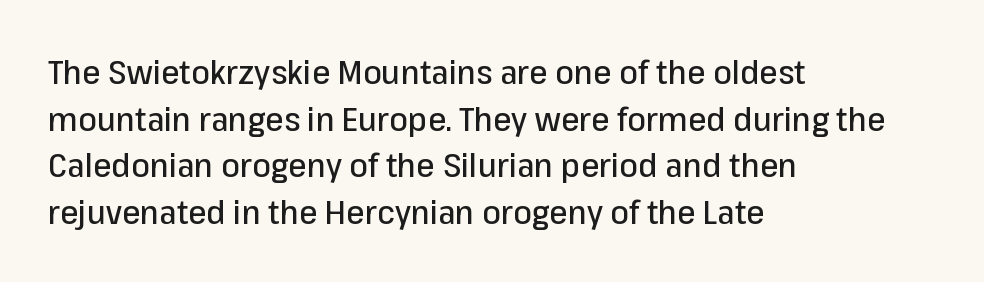
The zone under the glyphs is completely vacant. You could not count columns in this text — the font is proportionally spaced. Compared with typical paragraphs, the rows here are spaced about the same. This is roman type, the default non-slanted kind.
